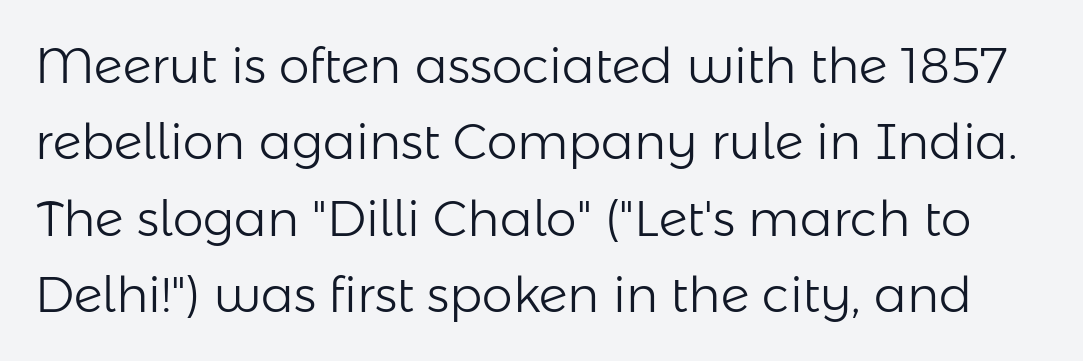
The type sits square on the baseline with zero lean. Compared with typical paragraphs, the rows here are spaced about the same. A typesetter would call this proportional, since set widths differ per character. Observe the absence of serifs on each vertical stroke in this sample. Unmarked baselines from the first word to the last.
